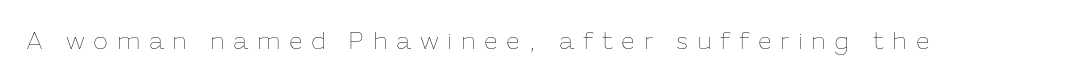
The image shows 25 px text type, upright; set unusually wide letter spacing (+0.34 em), not underlined.
